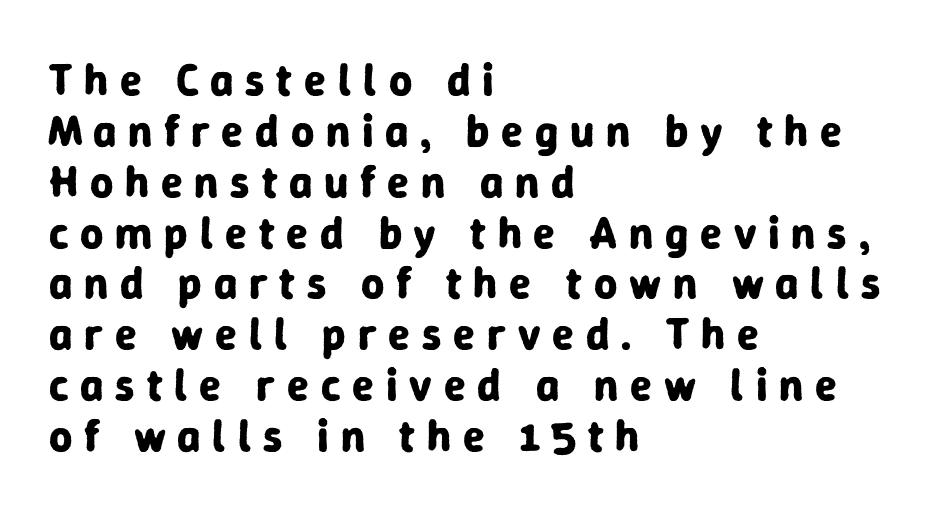
Q: Is the text bold? A: Yes.
Q: Is the text italic (slanted)? A: No, it is upright.
Q: Is the typeface a serif or a sans-serif typeface? A: Sans-serif.
Q: Is the text underlined? A: No.
Q: How is the paragraph aligned? A: Left-aligned.
Q: Is the spacing between letters normal or unusually wide? A: Unusually wide.
Q: Is the spacing between lines tight, normal or loose? A: Tight.
Q: Width (condensed, normal, or wide)? A: Normal.
Q: Stroke contrast? A: Low.
Q: x-height? A: Medium.
Q: Monospaced? A: No.
